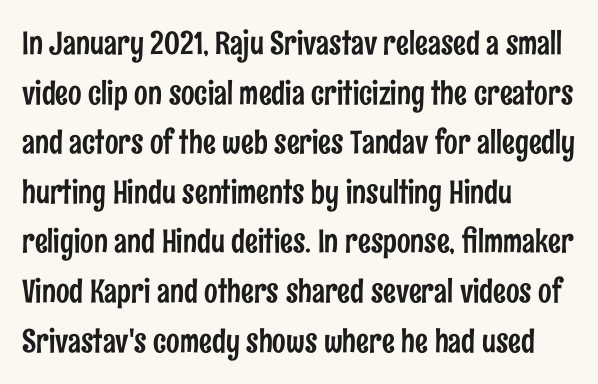
Q: Is the text italic (slanted)? A: No, it is upright.
Q: Is the typeface a serif or a sans-serif typeface? A: Sans-serif.
Q: Is the text underlined? A: No.
Q: How is the paragraph aligned? A: Left-aligned.
Q: Is the spacing between letters normal or unusually wide? A: Normal.
Q: Is the spacing between lines tight, normal or loose? A: Normal.
Q: Width (condensed, normal, or wide)? A: Condensed.
Q: Stroke contrast? A: Low.
Q: x-height? A: Medium.
Q: Monospaced? A: No.
